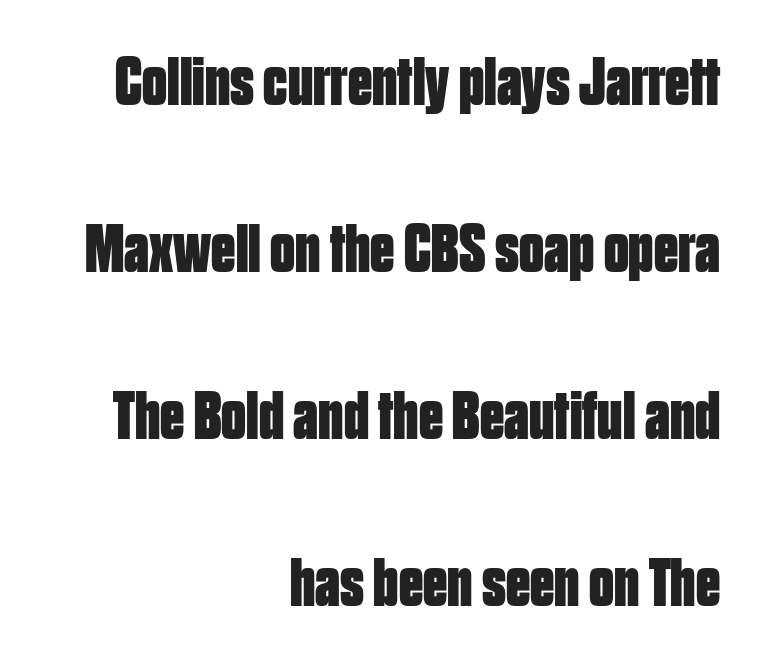
Q: Is the text bold? A: Yes.
Q: Is the text italic (slanted)? A: No, it is upright.
Q: Is the typeface a serif or a sans-serif typeface? A: Sans-serif.
Q: Is the text underlined? A: No.
Q: How is the paragraph aligned? A: Right-aligned.
Q: Is the spacing between letters normal or unusually wide? A: Normal.
Q: Is the spacing between lines tight, normal or loose? A: Loose.
Q: Width (condensed, normal, or wide)? A: Condensed.
Q: Stroke contrast? A: Low.
Q: x-height? A: Large.
Q: Monospaced? A: No.
